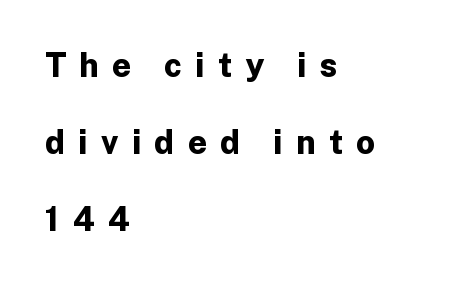
{"serif": "no", "italic": "no", "bold": "yes", "weight": "bold", "width": "normal", "stroke_contrast": "low", "x_height": "medium", "monospaced": "no", "underline": "no", "align": "left", "line_spacing": "loose", "line_spacing_ratio": 2.33, "letter_spacing": "wide", "letter_spacing_em": 0.4, "glyph_px": 33}
